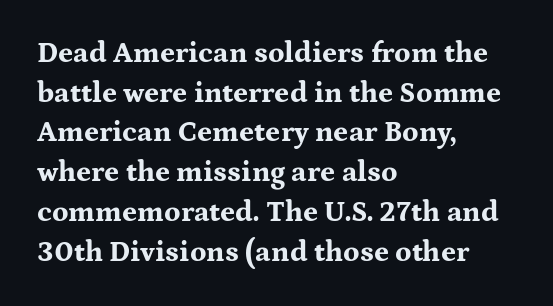
Type without underlining. Words appear dense and cohesive because spacing is normal. Line spacing here is normal. Posture: straight, roman, zero tilt.
